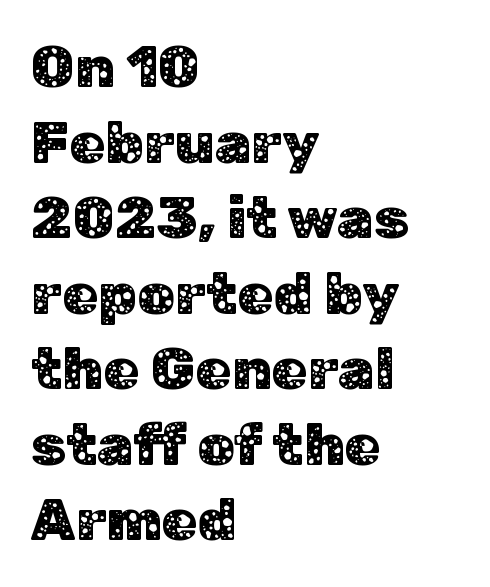
The image shows 59 px sans-serif type, upright; set left-aligned, normal line spacing (1.28x), normal letter spacing, not underlined; low stroke contrast and a medium x-height.
